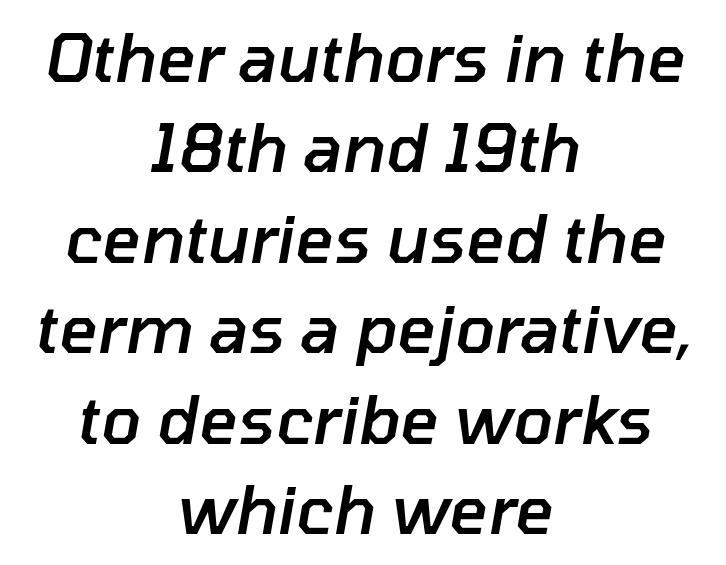
{"italic": "yes", "lean": "right", "slant_degrees": 10, "bold": "semi", "weight": "semibold", "width": "normal", "stroke_contrast": "low", "x_height": "medium", "monospaced": "no", "underline": "no", "align": "center", "line_spacing": "normal", "line_spacing_ratio": 1.37, "letter_spacing": "normal", "letter_spacing_em": 0.0, "glyph_px": 66}
